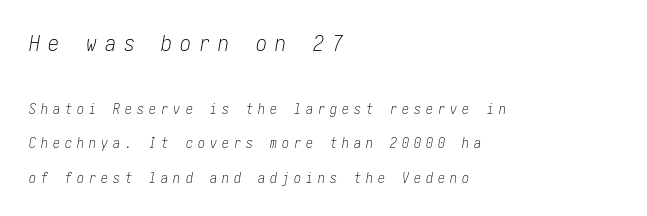
There is plenty of visible air inserted between adjacent glyphs. Glance below the letters and you will spot only blank space. The characters are drawn with everyday or finer stroke widths. Large over small — that's the arrangement of the two blocks here.
